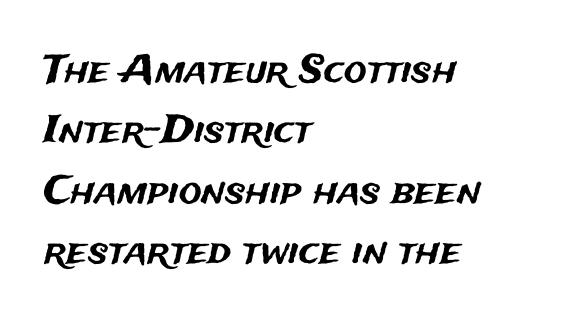
{"serif": "no", "width": "normal", "stroke_contrast": "medium", "x_height": "medium", "monospaced": "no", "underline": "no", "align": "left", "line_spacing": "normal", "line_spacing_ratio": 1.59, "letter_spacing": "normal", "letter_spacing_em": 0.0, "glyph_px": 38}
